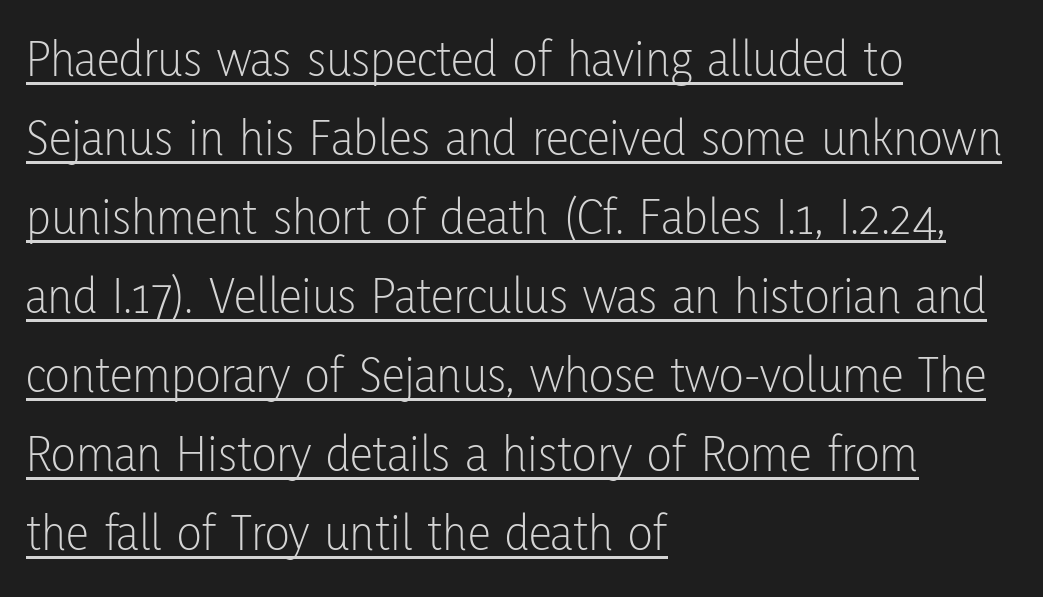
Q: Is the text bold? A: No.
Q: Is the text italic (slanted)? A: No, it is upright.
Q: Is the typeface a serif or a sans-serif typeface? A: Sans-serif.
Q: Is the text underlined? A: Yes.
Q: How is the paragraph aligned? A: Left-aligned.
Q: Is the spacing between letters normal or unusually wide? A: Normal.
Q: Is the spacing between lines tight, normal or loose? A: Normal.
Q: Width (condensed, normal, or wide)? A: Condensed.
Q: Stroke contrast? A: Low.
Q: x-height? A: Medium.
Q: Monospaced? A: No.
